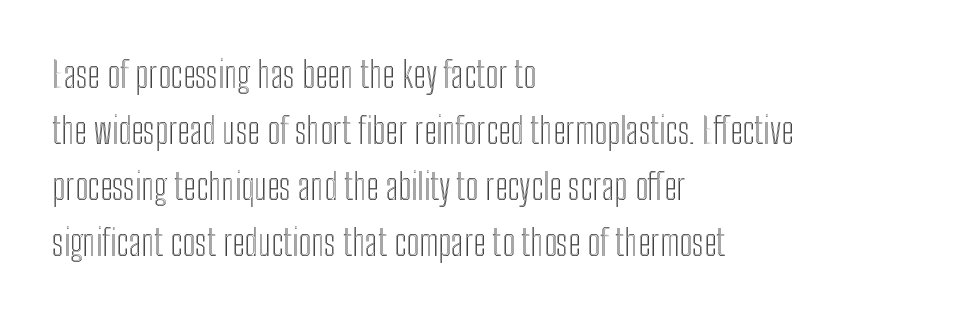
The image shows 36 px condensed type, upright; set left-aligned, normal line spacing (1.56x), normal letter spacing, not underlined; a medium x-height.
